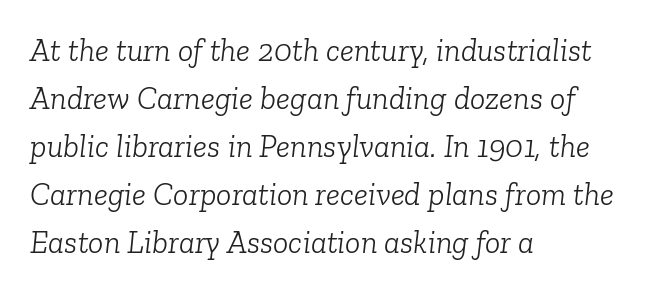
The image shows 32 px light serif type, italic (leaning right); set left-aligned, normal line spacing (1.5x), normal letter spacing, not underlined; low stroke contrast and a medium x-height.
